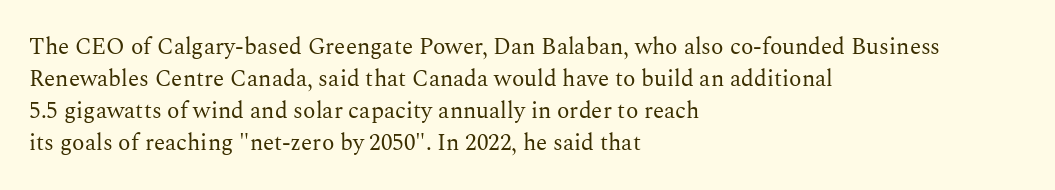
The image shows 23 px text type, upright; set left-aligned, normal line spacing (1.39x), normal letter spacing, not underlined.
